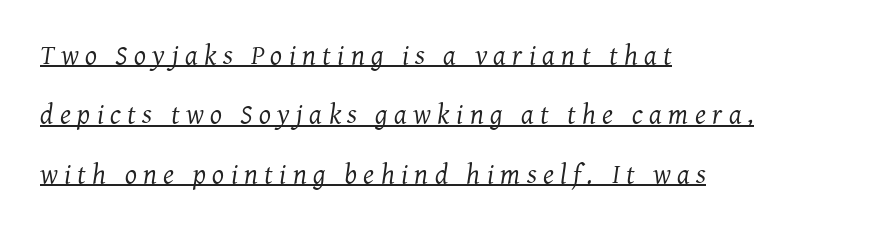
{"serif": "yes", "italic": "yes", "lean": "right", "slant_degrees": 7, "bold": "no", "weight": "regular", "width": "normal", "stroke_contrast": "medium", "x_height": "medium", "monospaced": "no", "underline": "yes", "align": "left", "line_spacing": "loose", "line_spacing_ratio": 2.12, "letter_spacing": "wide", "letter_spacing_em": 0.23, "glyph_px": 28}
